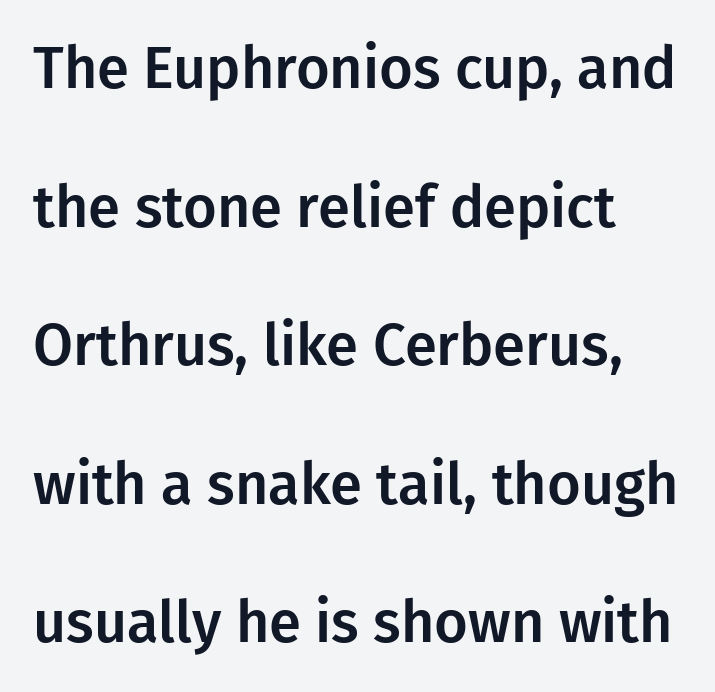
The image shows 58 px sans-serif type, upright; set left-aligned, loose line spacing (2.39x), normal letter spacing, not underlined; low stroke contrast and a medium x-height.
